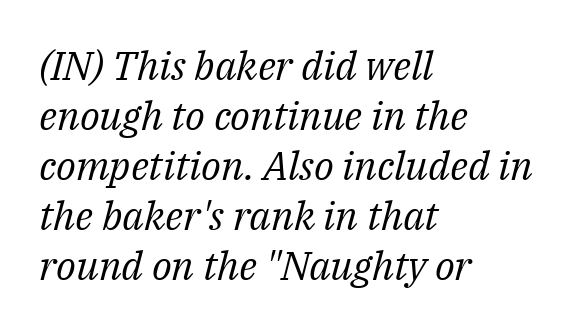
{"serif": "yes", "italic": "yes", "lean": "right", "slant_degrees": 14, "bold": "no", "weight": "regular", "width": "normal", "stroke_contrast": "medium", "x_height": "medium", "monospaced": "no", "underline": "no", "align": "left", "line_spacing": "normal", "line_spacing_ratio": 1.25, "letter_spacing": "normal", "letter_spacing_em": 0.0, "glyph_px": 40}
